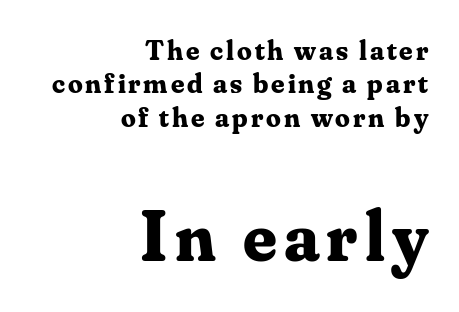
{"serif": "yes", "italic": "no", "bold": "yes", "weight": "bold", "width": "normal", "stroke_contrast": "medium", "x_height": "small", "monospaced": "no", "underline": "no", "align": "right", "line_spacing": "tight", "line_spacing_ratio": 1.15, "larger_block": "second", "size_ratio": 2.52, "glyph_px": 73}
